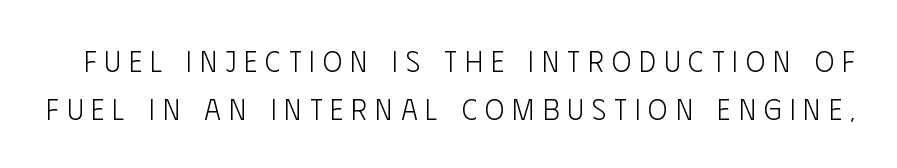
{"serif": "no", "italic": "no", "bold": "no", "weight": "light", "width": "condensed", "stroke_contrast": "low", "x_height": "large", "monospaced": "no", "underline": "no", "line_spacing": "normal", "line_spacing_ratio": 1.64, "letter_spacing": "wide", "letter_spacing_em": 0.28, "glyph_px": 29}
